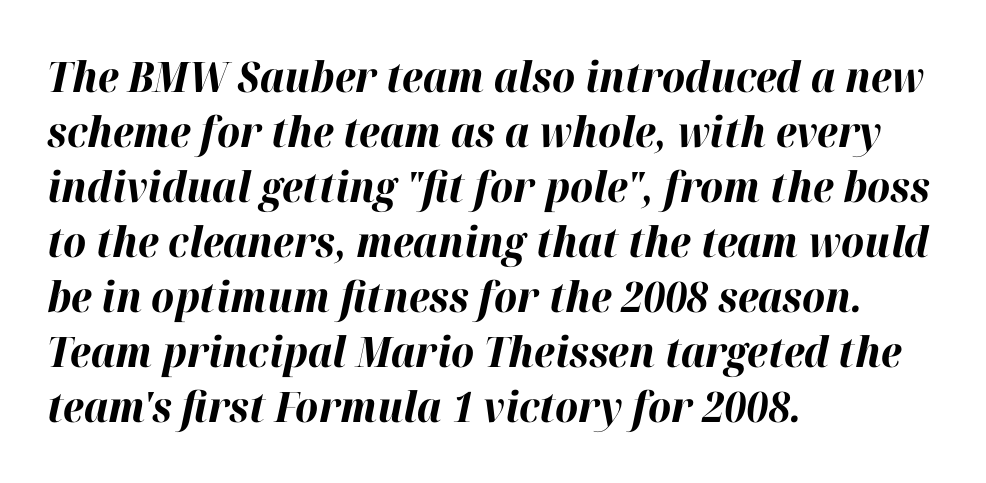
Q: Is the text bold? A: Yes.
Q: Is the text italic (slanted)? A: Yes, it leans right by about 12 degrees.
Q: Is the text underlined? A: No.
Q: How is the paragraph aligned? A: Left-aligned.
Q: Is the spacing between letters normal or unusually wide? A: Normal.
Q: Is the spacing between lines tight, normal or loose? A: Normal.
Q: Width (condensed, normal, or wide)? A: Normal.
Q: Stroke contrast? A: High.
Q: x-height? A: Medium.
Q: Monospaced? A: No.
